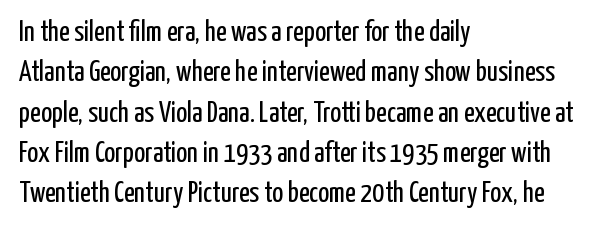
Q: Is the text bold? A: No.
Q: Is the text italic (slanted)? A: No, it is upright.
Q: Is the typeface a serif or a sans-serif typeface? A: Sans-serif.
Q: Is the text underlined? A: No.
Q: How is the paragraph aligned? A: Left-aligned.
Q: Is the spacing between letters normal or unusually wide? A: Normal.
Q: Is the spacing between lines tight, normal or loose? A: Normal.
Q: Width (condensed, normal, or wide)? A: Condensed.
Q: Stroke contrast? A: Low.
Q: x-height? A: Medium.
Q: Monospaced? A: No.
